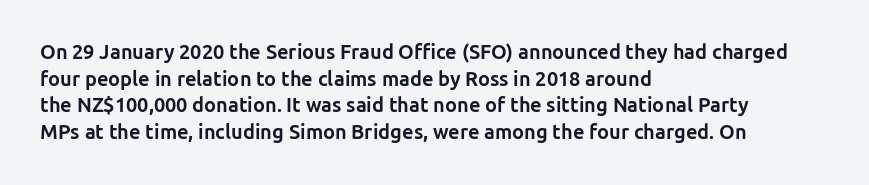
The typography opts for an upright posture over an oblique one. A classic flush-left, rag-right setting is used for this passage. Words appear dense and cohesive because spacing is normal. A full-strength bold gives these letters their thick strokes. Rule under the text: the space is simply empty.
